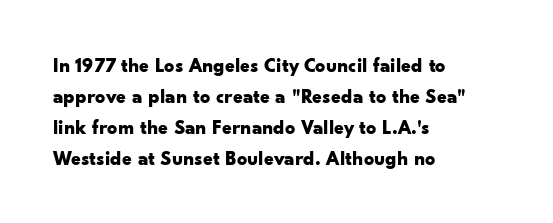
{"italic": "no", "bold": "yes", "underline": "no", "align": "left", "line_spacing": "normal", "line_spacing_ratio": 1.55, "letter_spacing": "normal", "letter_spacing_em": 0.0, "glyph_px": 20}
